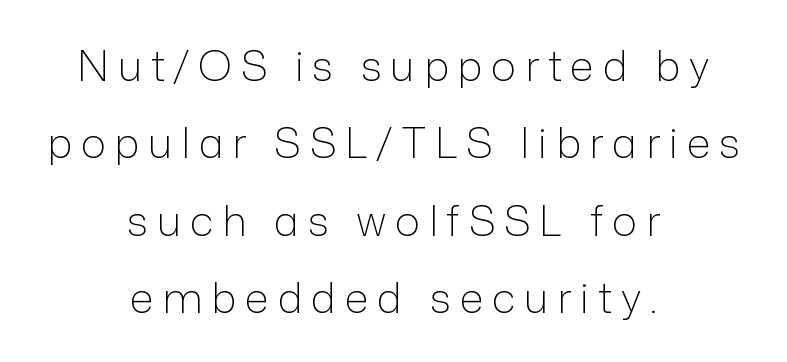
{"serif": "no", "italic": "no", "bold": "no", "weight": "light", "width": "normal", "stroke_contrast": "low", "x_height": "medium", "monospaced": "no", "underline": "no", "align": "center", "line_spacing_ratio": 1.84, "letter_spacing": "wide", "letter_spacing_em": 0.21, "glyph_px": 42}
